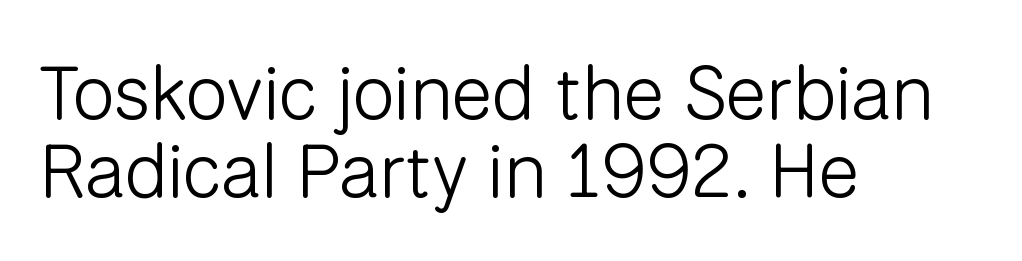
The image shows 76 px light sans-serif type, upright; set left-aligned, tight line spacing (1.03x), normal letter spacing, not underlined; low stroke contrast and a medium x-height.
